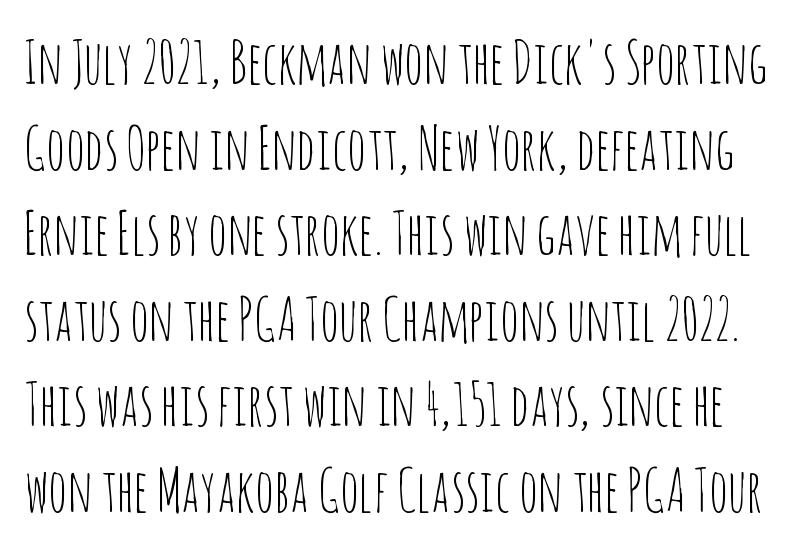
Q: Is the text bold? A: No.
Q: Is the text italic (slanted)? A: No, it is upright.
Q: Is the typeface a serif or a sans-serif typeface? A: Sans-serif.
Q: Is the text underlined? A: No.
Q: Is the spacing between letters normal or unusually wide? A: Normal.
Q: Is the spacing between lines tight, normal or loose? A: Normal.
Q: Width (condensed, normal, or wide)? A: Condensed.
Q: Stroke contrast? A: Low.
Q: x-height? A: Large.
Q: Monospaced? A: No.
